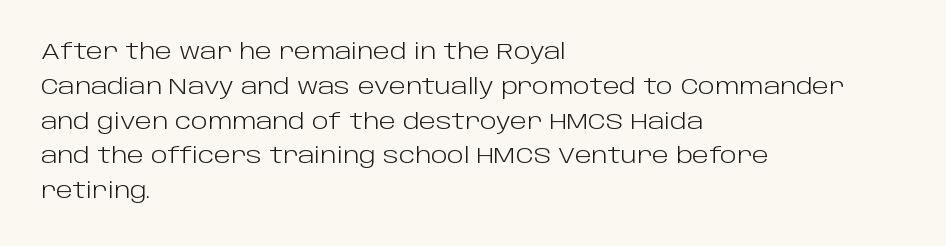
Q: Is the text bold? A: No.
Q: Is the text italic (slanted)? A: No, it is upright.
Q: Is the text underlined? A: No.
Q: How is the paragraph aligned? A: Left-aligned.
Q: Is the spacing between letters normal or unusually wide? A: Normal.
Q: Is the spacing between lines tight, normal or loose? A: Normal.
